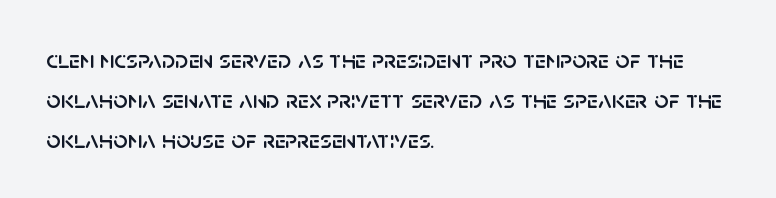
Q: Is the text italic (slanted)? A: No, it is upright.
Q: Is the text underlined? A: No.
Q: How is the paragraph aligned? A: Left-aligned.
Q: Is the spacing between letters normal or unusually wide? A: Normal.
Q: Is the spacing between lines tight, normal or loose? A: Normal.
